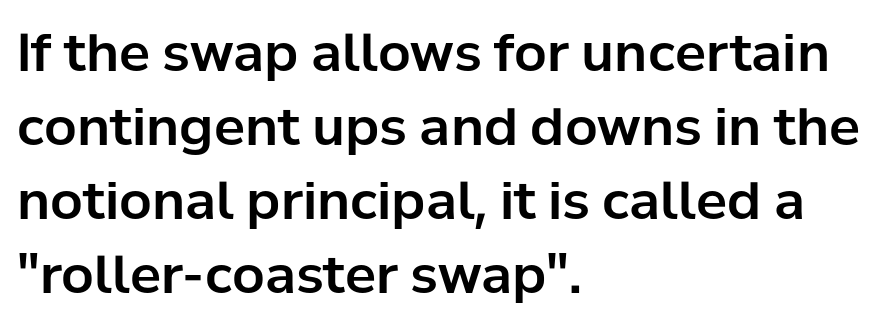
Regular leading. The string is rendered with underlining switched off. The passage shown is typed in a proportional face where columns would drift. Standard letterfit; no display-style spreading of the glyphs.
